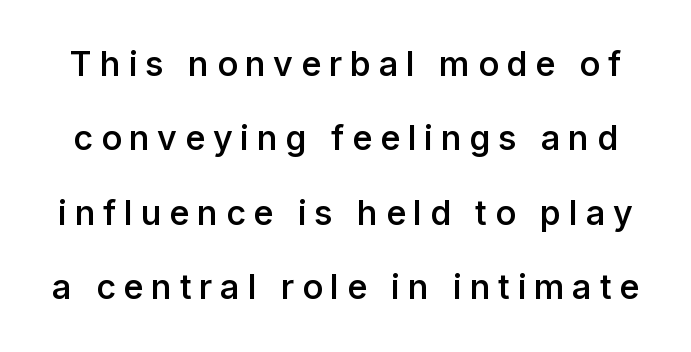
{"serif": "no", "italic": "no", "bold": "semi", "weight": "semibold", "width": "normal", "stroke_contrast": "low", "x_height": "medium", "monospaced": "no", "underline": "no", "line_spacing": "loose", "line_spacing_ratio": 2.19, "letter_spacing": "wide", "letter_spacing_em": 0.23, "glyph_px": 34}
